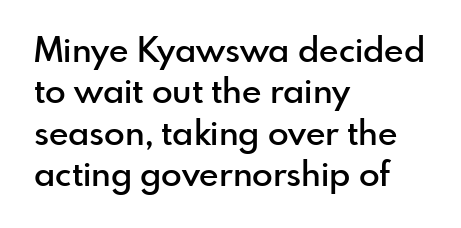
The image shows 34 px semibold sans-serif type, upright; set left-aligned, line spacing 1.22x, normal letter spacing, not underlined; a small x-height.
